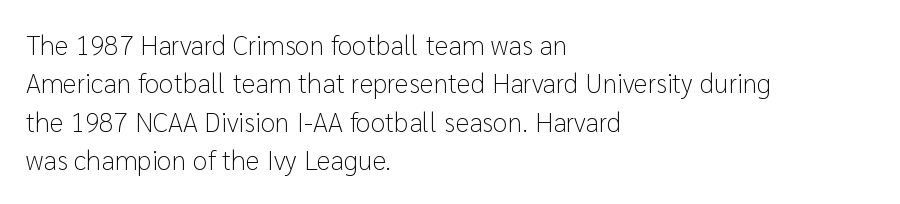
{"italic": "no", "bold": "no", "underline": "no", "align": "left", "line_spacing": "normal", "line_spacing_ratio": 1.42, "letter_spacing": "normal", "letter_spacing_em": 0.0, "glyph_px": 27}
